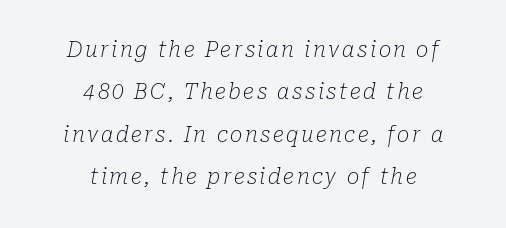
Q: Is the text bold? A: No.
Q: Is the text italic (slanted)? A: Yes, it leans right by about 10 degrees.
Q: Is the text underlined? A: No.
Q: How is the paragraph aligned? A: Centered.
Q: Is the spacing between lines tight, normal or loose? A: Loose.
